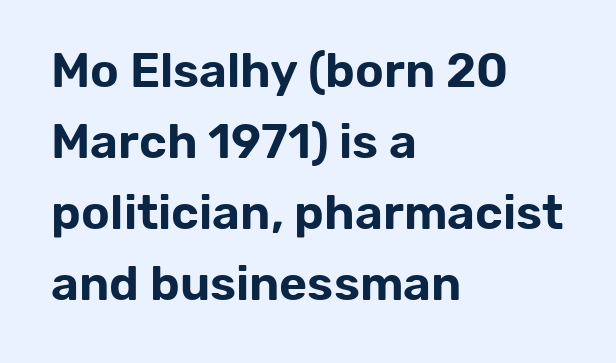
Anything drawn beneath the words? Only blank space. Between one letter and the next there's only the usual sliver of space. Look at the bottom of the vertical strokes: they stop flat, with no serifs. This sample keeps an unexceptional amount of space between lines. Caption: multi-line text, flush left, ragged right.
